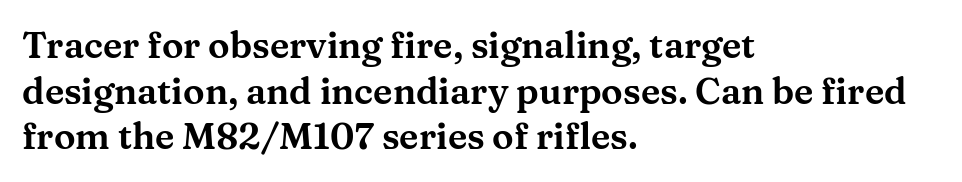
Q: Is the text italic (slanted)? A: No, it is upright.
Q: Is the typeface a serif or a sans-serif typeface? A: Serif.
Q: Is the text underlined? A: No.
Q: How is the paragraph aligned? A: Left-aligned.
Q: Is the spacing between letters normal or unusually wide? A: Normal.
Q: Is the spacing between lines tight, normal or loose? A: Normal.
Q: Width (condensed, normal, or wide)? A: Wide.
Q: Stroke contrast? A: Medium.
Q: x-height? A: Medium.
Q: Monospaced? A: No.
